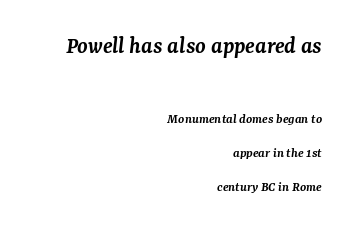
A typesetter would call this leading open, well beyond the default. These two chunks differ in scale, with the top chunk taking the larger measure. The baseline area is clear. Honestly, the letter spacing is just normal — you wouldn't notice it.
